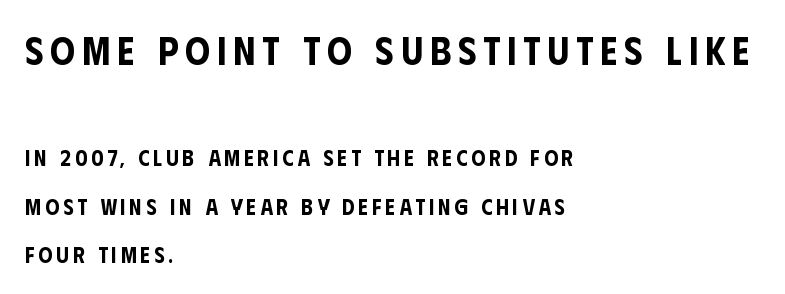
The image shows 39 px condensed sans-serif type, upright; set left-aligned, loose line spacing (2.22x), not underlined; the first (top) block is 1.77x larger; low stroke contrast and a large x-height.
